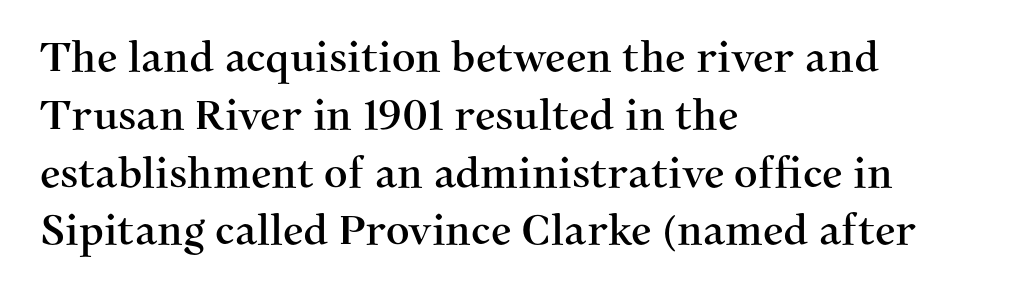
Reading down the column, the eye jumps a familiar distance to each next line. The axis of the letterforms is exactly vertical. The passage shown has conventional tracking throughout. A student would call this left alignment; a typographer would say flush left, rag right.
